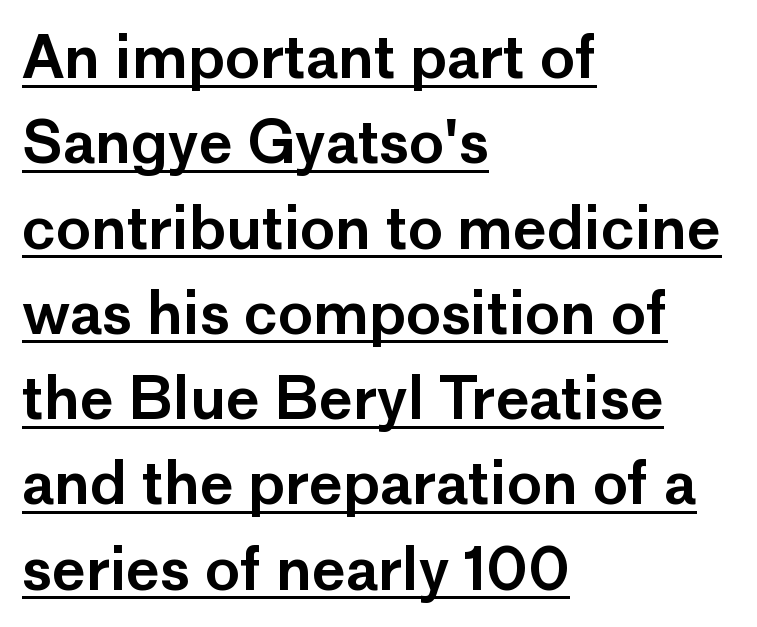
{"serif": "no", "italic": "no", "width": "normal", "stroke_contrast": "low", "x_height": "medium", "monospaced": "no", "underline": "yes", "align": "left", "line_spacing": "normal", "line_spacing_ratio": 1.47, "letter_spacing": "normal", "letter_spacing_em": 0.0, "glyph_px": 58}
